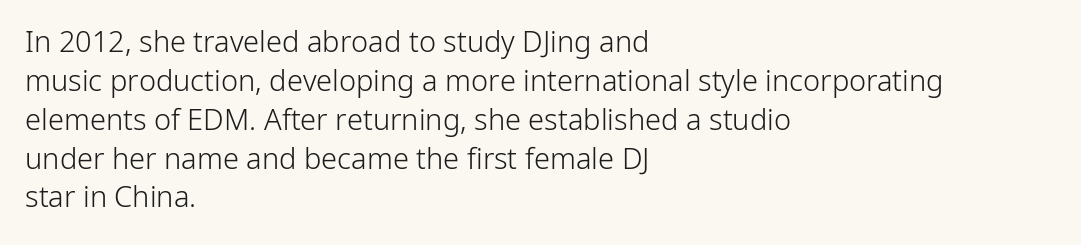
The image shows 29 px light sans-serif type, upright; set left-aligned, normal line spacing (1.34x), normal letter spacing, not underlined; low stroke contrast and a medium x-height.
